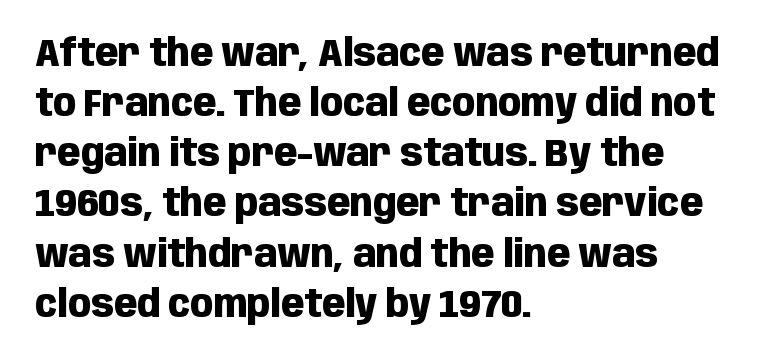
A bare baseline throughout the passage. The letterforms sit shoulder to shoulder at normal distance. You can tell it's not italic because the verticals are truly vertical. This is heavy type, rendered in bold. This block has exactly the height ordinary leading produces.
